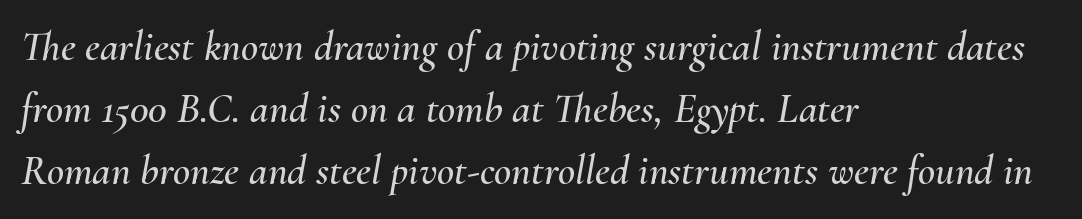
{"italic": "yes", "lean": "right", "slant_degrees": 10, "width": "normal", "stroke_contrast": "medium", "x_height": "small", "monospaced": "no", "underline": "no", "align": "left", "line_spacing": "normal", "line_spacing_ratio": 1.48, "letter_spacing": "normal", "letter_spacing_em": 0.0, "glyph_px": 42}
